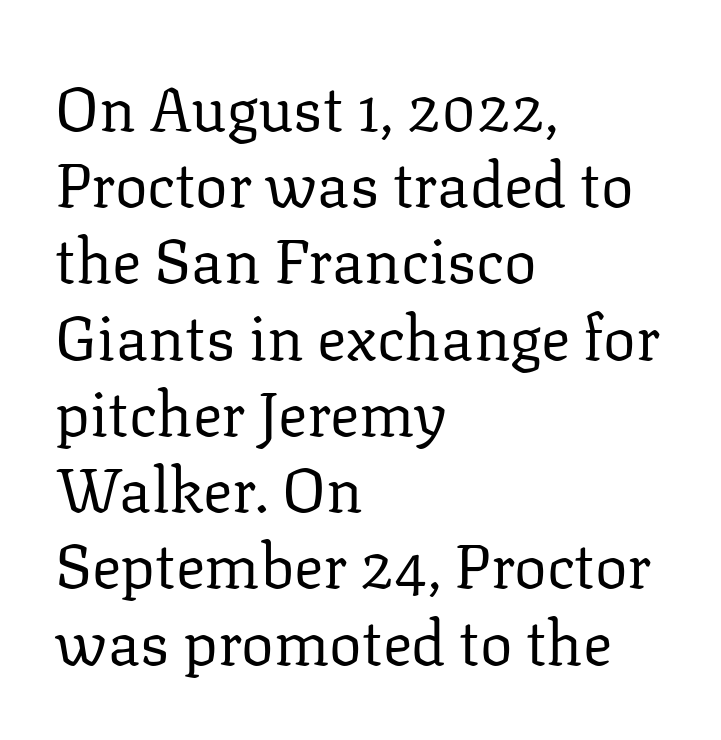
Q: Is the text bold? A: No.
Q: Is the text italic (slanted)? A: No, it is upright.
Q: Is the typeface a serif or a sans-serif typeface? A: Serif.
Q: Is the text underlined? A: No.
Q: How is the paragraph aligned? A: Left-aligned.
Q: Is the spacing between letters normal or unusually wide? A: Normal.
Q: Is the spacing between lines tight, normal or loose? A: Normal.
Q: Width (condensed, normal, or wide)? A: Normal.
Q: Stroke contrast? A: Low.
Q: x-height? A: Medium.
Q: Monospaced? A: No.
